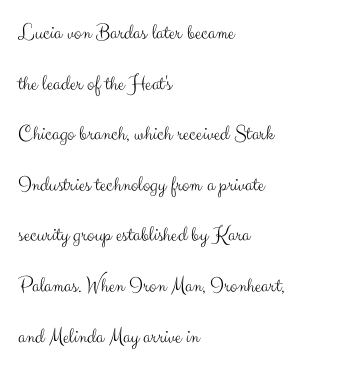
The image shows 22 px text type; set left-aligned, loose line spacing (2.3x), normal letter spacing, not underlined.
